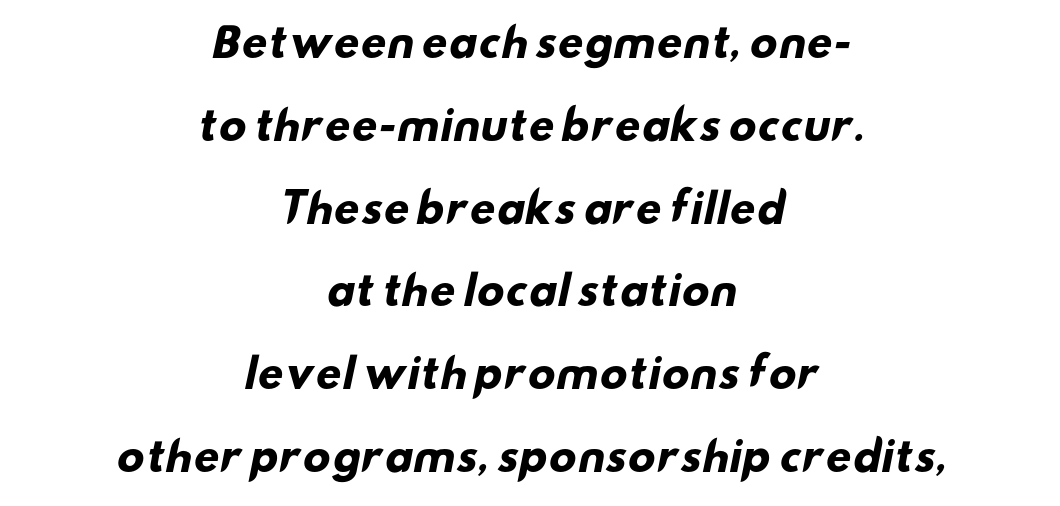
The image shows 40 px heavy, wide sans-serif type; set centered, loose line spacing (2.07x), normal letter spacing, not underlined; low stroke contrast and a small x-height.
